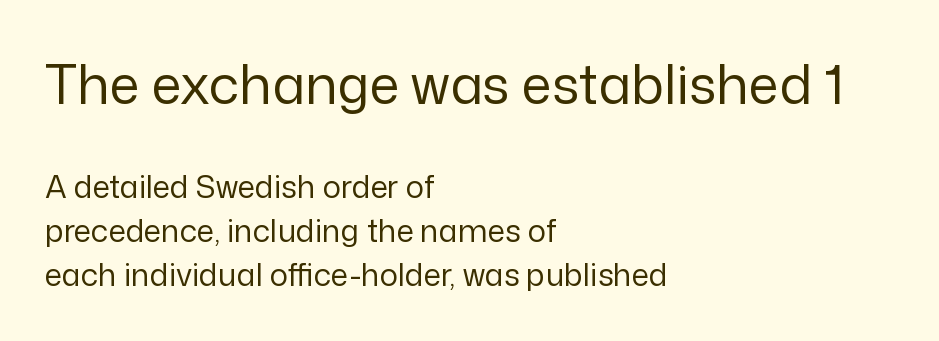
Q: Is the text bold? A: No.
Q: Is the text italic (slanted)? A: No, it is upright.
Q: Is the typeface a serif or a sans-serif typeface? A: Sans-serif.
Q: Is the text underlined? A: No.
Q: How is the paragraph aligned? A: Left-aligned.
Q: Is the spacing between letters normal or unusually wide? A: Normal.
Q: Is the spacing between lines tight, normal or loose? A: Normal.
Q: Which block of text is set in a larger size, the first (top) or the second (bottom)? A: The first (top) one.
Q: Width (condensed, normal, or wide)? A: Normal.
Q: Stroke contrast? A: Low.
Q: x-height? A: Medium.
Q: Monospaced? A: No.
